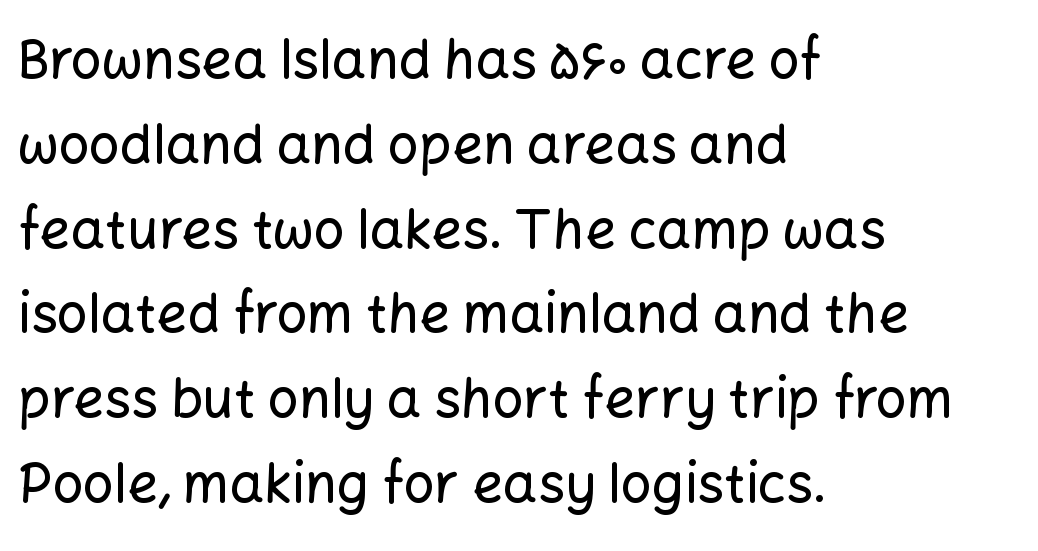
The image shows 54 px sans-serif type, upright; set left-aligned, normal line spacing (1.57x), normal letter spacing, not underlined; low stroke contrast and a medium x-height.
